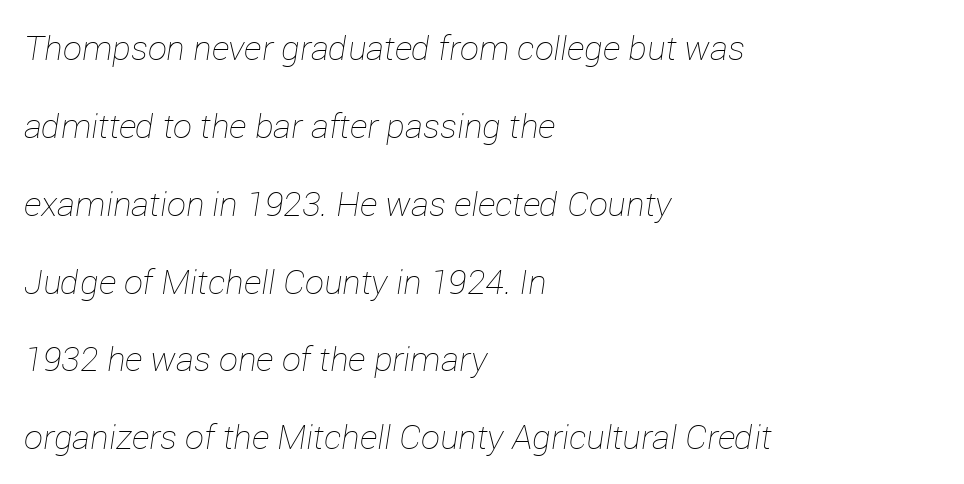
Q: Is the text bold? A: No.
Q: Is the text italic (slanted)? A: Yes, it leans right by about 12 degrees.
Q: Is the text underlined? A: No.
Q: How is the paragraph aligned? A: Left-aligned.
Q: Is the spacing between letters normal or unusually wide? A: Normal.
Q: Is the spacing between lines tight, normal or loose? A: Loose.
Q: Width (condensed, normal, or wide)? A: Normal.
Q: Stroke contrast? A: Low.
Q: x-height? A: Medium.
Q: Monospaced? A: No.
